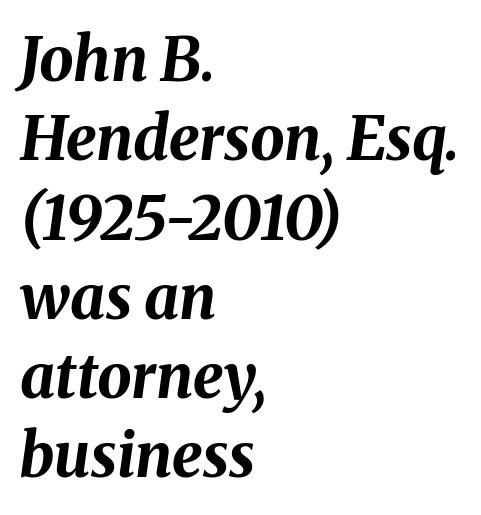
Q: Is the text bold? A: Yes.
Q: Is the text italic (slanted)? A: Yes, it leans right by about 8 degrees.
Q: Is the text underlined? A: No.
Q: How is the paragraph aligned? A: Left-aligned.
Q: Is the spacing between letters normal or unusually wide? A: Normal.
Q: Is the spacing between lines tight, normal or loose? A: Normal.
Q: Width (condensed, normal, or wide)? A: Normal.
Q: Stroke contrast? A: Medium.
Q: x-height? A: Medium.
Q: Monospaced? A: No.
